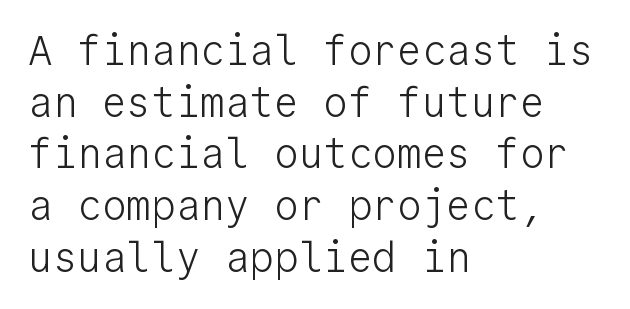
{"serif": "no", "italic": "no", "bold": "no", "weight": "light", "width": "normal", "stroke_contrast": "low", "x_height": "medium", "monospaced": "yes", "underline": "no", "align": "left", "line_spacing": "normal", "line_spacing_ratio": 1.26, "letter_spacing": "normal", "letter_spacing_em": 0.0, "glyph_px": 41}
